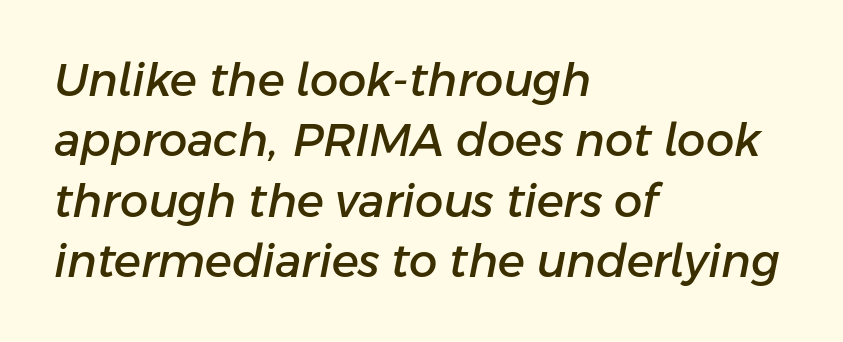
Q: Is the text italic (slanted)? A: Yes, it leans right by about 11 degrees.
Q: Is the text underlined? A: No.
Q: How is the paragraph aligned? A: Left-aligned.
Q: Is the spacing between letters normal or unusually wide? A: Normal.
Q: Is the spacing between lines tight, normal or loose? A: Normal.
Q: Width (condensed, normal, or wide)? A: Normal.
Q: Stroke contrast? A: Low.
Q: x-height? A: Medium.
Q: Monospaced? A: No.
